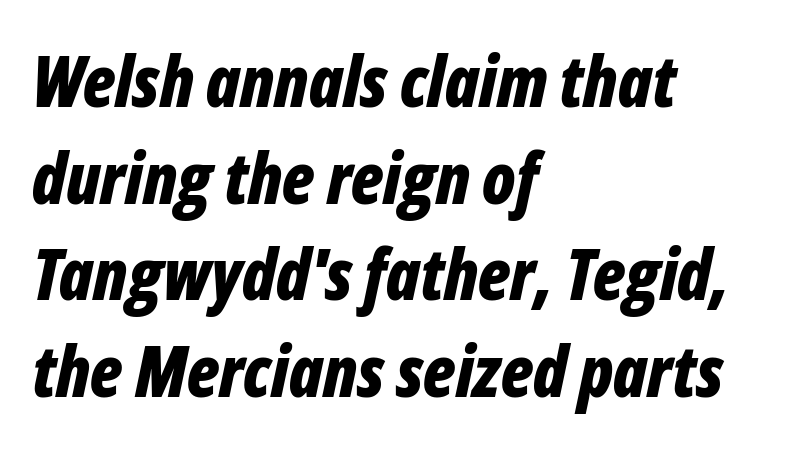
{"italic": "yes", "lean": "right", "slant_degrees": 12, "bold": "yes", "weight": "bold", "width": "condensed", "stroke_contrast": "low", "x_height": "medium", "monospaced": "no", "underline": "no", "align": "left", "line_spacing": "normal", "line_spacing_ratio": 1.38, "letter_spacing": "normal", "letter_spacing_em": 0.0, "glyph_px": 70}
